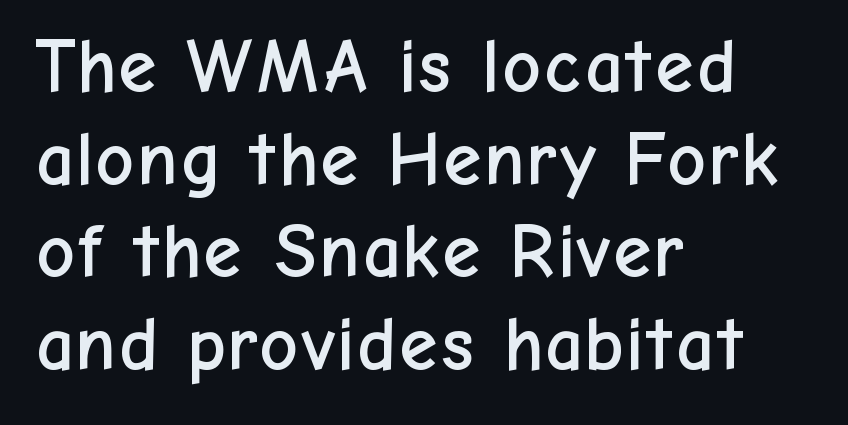
Q: Is the text italic (slanted)? A: No, it is upright.
Q: Is the typeface a serif or a sans-serif typeface? A: Sans-serif.
Q: Is the text underlined? A: No.
Q: How is the paragraph aligned? A: Left-aligned.
Q: Is the spacing between letters normal or unusually wide? A: Normal.
Q: Width (condensed, normal, or wide)? A: Normal.
Q: Stroke contrast? A: Low.
Q: x-height? A: Medium.
Q: Monospaced? A: No.
